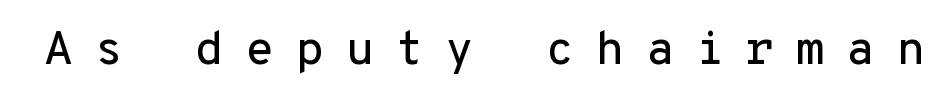
Q: Is the text italic (slanted)? A: No, it is upright.
Q: Is the typeface a serif or a sans-serif typeface? A: Sans-serif.
Q: Is the text underlined? A: No.
Q: Is the spacing between letters normal or unusually wide? A: Unusually wide.
Q: Width (condensed, normal, or wide)? A: Normal.
Q: Stroke contrast? A: Low.
Q: x-height? A: Medium.
Q: Monospaced? A: Yes.
